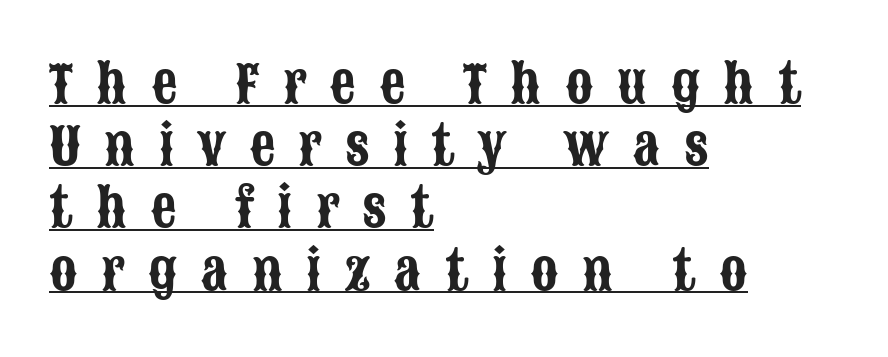
Q: Is the text italic (slanted)? A: No, it is upright.
Q: Is the typeface a serif or a sans-serif typeface? A: Sans-serif.
Q: Is the text underlined? A: Yes.
Q: How is the paragraph aligned? A: Left-aligned.
Q: Is the spacing between letters normal or unusually wide? A: Unusually wide.
Q: Width (condensed, normal, or wide)? A: Condensed.
Q: Stroke contrast? A: Low.
Q: x-height? A: Large.
Q: Monospaced? A: No.
